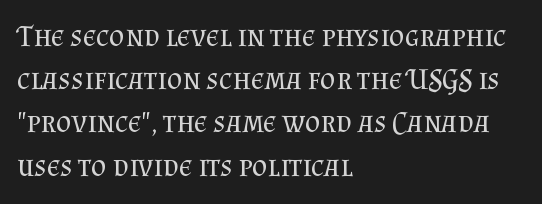
{"serif": "yes", "italic": "no", "bold": "no", "weight": "regular", "width": "normal", "stroke_contrast": "medium", "x_height": "small", "monospaced": "no", "underline": "no", "align": "left", "line_spacing": "normal", "line_spacing_ratio": 1.44, "letter_spacing": "normal", "letter_spacing_em": 0.0, "glyph_px": 30}
